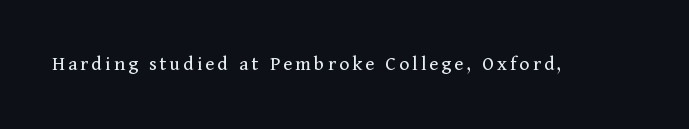
{"italic": "no", "bold": "no", "underline": "no", "glyph_px": 21}
